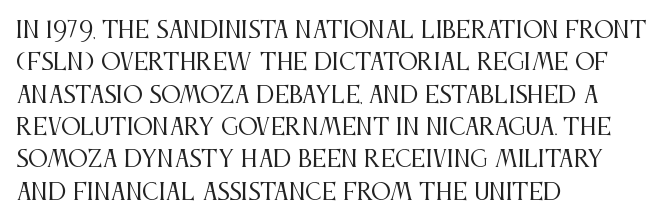
{"italic": "no", "bold": "no", "underline": "no", "align": "left", "line_spacing": "normal", "line_spacing_ratio": 1.47, "letter_spacing": "normal", "letter_spacing_em": 0.0, "glyph_px": 22}
